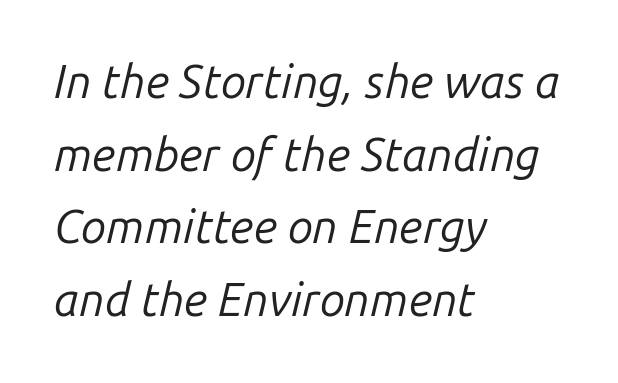
The image shows 46 px regular-weight type, italic (leaning right); set left-aligned, normal line spacing (1.58x), normal letter spacing, not underlined; low stroke contrast and a medium x-height.
